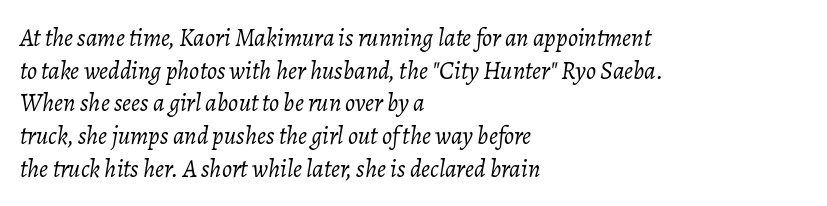
The image shows 25 px text type, italic (leaning right); set left-aligned, normal line spacing (1.31x), normal letter spacing, not underlined.
